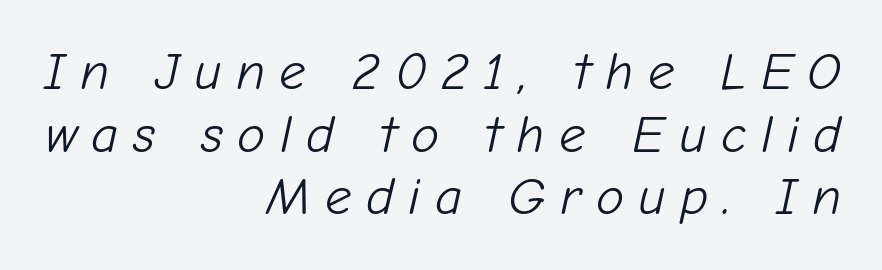
{"italic": "yes", "lean": "right", "slant_degrees": 12, "bold": "no", "weight": "light", "width": "normal", "stroke_contrast": "low", "x_height": "medium", "monospaced": "no", "underline": "no", "align": "right", "line_spacing_ratio": 1.18, "letter_spacing": "wide", "letter_spacing_em": 0.27, "glyph_px": 53}
